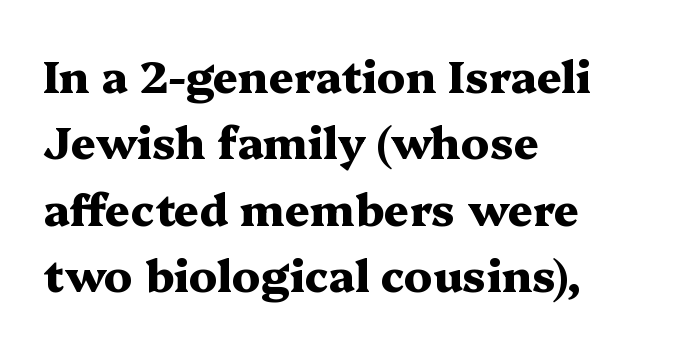
{"serif": "yes", "italic": "no", "bold": "yes", "weight": "heavy", "width": "wide", "stroke_contrast": "medium", "x_height": "medium", "monospaced": "no", "underline": "no", "align": "left", "line_spacing": "normal", "line_spacing_ratio": 1.51, "letter_spacing": "normal", "letter_spacing_em": 0.0, "glyph_px": 44}
